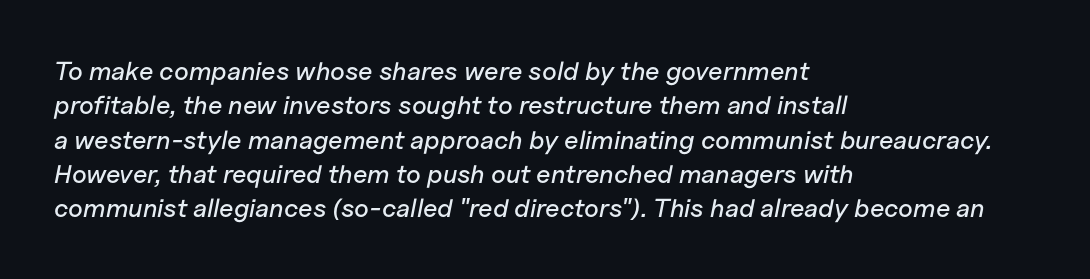
The image shows 26 px text type, italic (leaning right); set left-aligned, normal line spacing (1.32x), normal letter spacing, not underlined.
